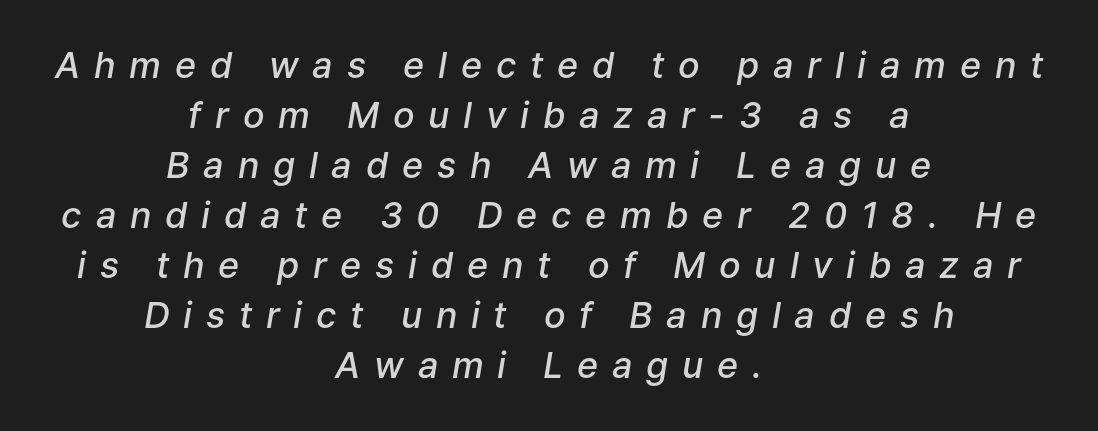
Q: Is the text bold? A: Semi-bold.
Q: Is the text italic (slanted)? A: Yes, it leans right by about 9 degrees.
Q: Is the text underlined? A: No.
Q: How is the paragraph aligned? A: Centered.
Q: Is the spacing between letters normal or unusually wide? A: Unusually wide.
Q: Is the spacing between lines tight, normal or loose? A: Normal.
Q: Width (condensed, normal, or wide)? A: Normal.
Q: Stroke contrast? A: Low.
Q: x-height? A: Medium.
Q: Monospaced? A: No.
